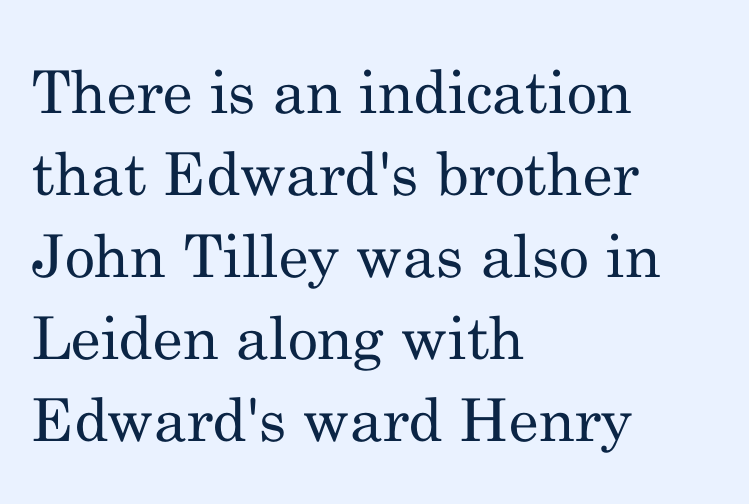
{"serif": "yes", "italic": "no", "bold": "no", "weight": "regular", "width": "normal", "stroke_contrast": "medium", "x_height": "small", "monospaced": "no", "underline": "no", "align": "left", "line_spacing": "normal", "line_spacing_ratio": 1.39, "letter_spacing": "normal", "letter_spacing_em": 0.0, "glyph_px": 59}
